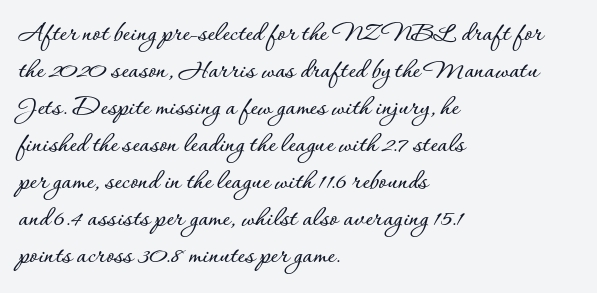
Varying glyph widths throughout — classic text-font behaviour. Lines of text with bare space underneath. Rows of type keep a routine distance in the vertical direction. The rag falls on the right side of this text block.
